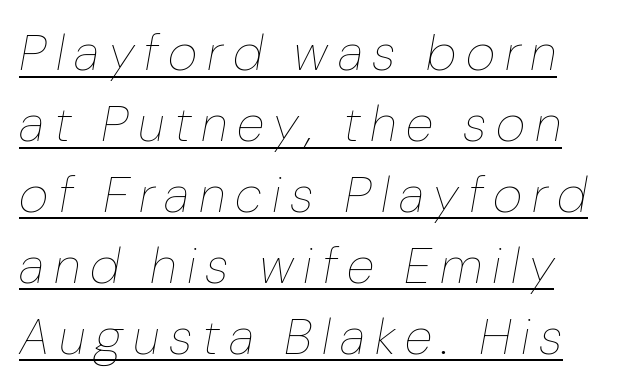
It's the slanting kind of type. The font sits on the lighter half of the weight spectrum, regular included. Does the leading feel generous? No, just average. Underline: present. The letters advance in unequal steps, a hallmark of proportional type.
